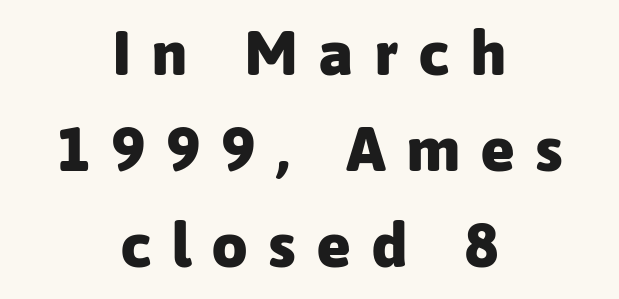
A centered setting, common on invitations and titles, is used for this passage. Strokes here are thick enough to call this a true bold. These lines were composed using upright roman letters. Clear beneath every line of the passage. Regarding leading, the lines here are spaced in the standard way. Do the characters align in a grid? No, the font is proportional.
